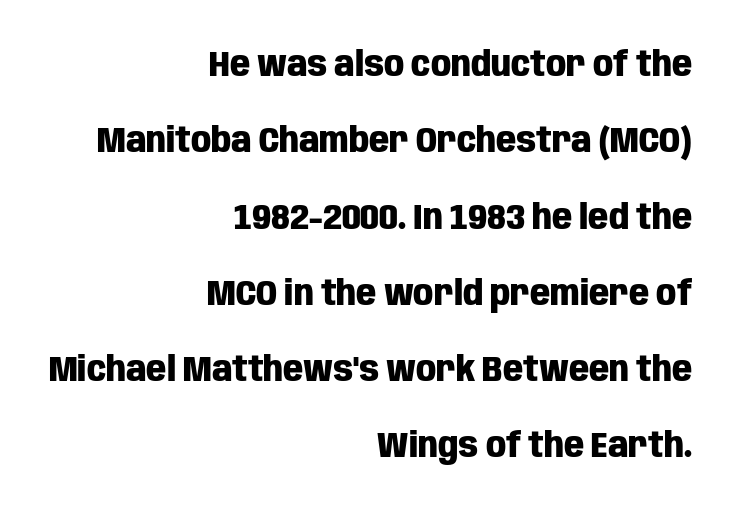
{"serif": "no", "italic": "no", "bold": "yes", "weight": "heavy", "width": "condensed", "stroke_contrast": "low", "x_height": "large", "monospaced": "no", "underline": "no", "align": "right", "line_spacing": "loose", "line_spacing_ratio": 2.18, "letter_spacing": "normal", "letter_spacing_em": 0.0, "glyph_px": 35}
